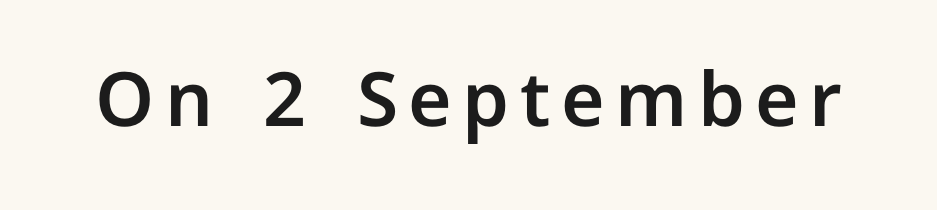
{"serif": "no", "italic": "no", "width": "normal", "stroke_contrast": "low", "x_height": "medium", "monospaced": "no", "underline": "no", "glyph_px": 75}
